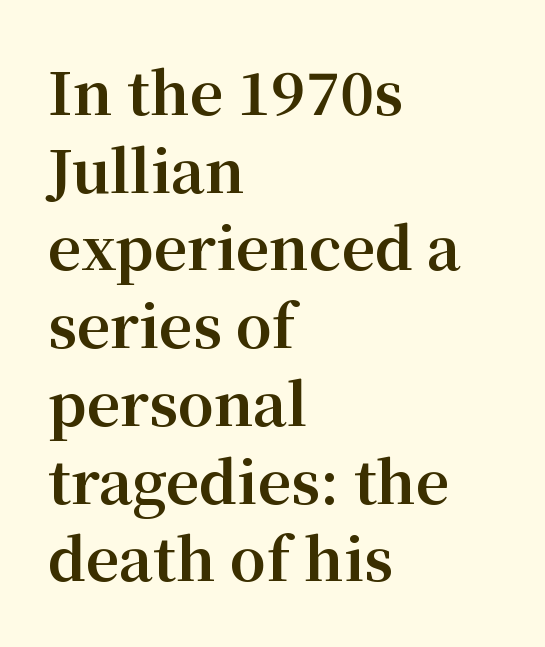
{"serif": "yes", "italic": "no", "bold": "yes", "weight": "bold", "width": "normal", "stroke_contrast": "medium", "x_height": "medium", "monospaced": "no", "underline": "no", "align": "left", "line_spacing": "normal", "line_spacing_ratio": 1.34, "letter_spacing": "normal", "letter_spacing_em": 0.0, "glyph_px": 58}
